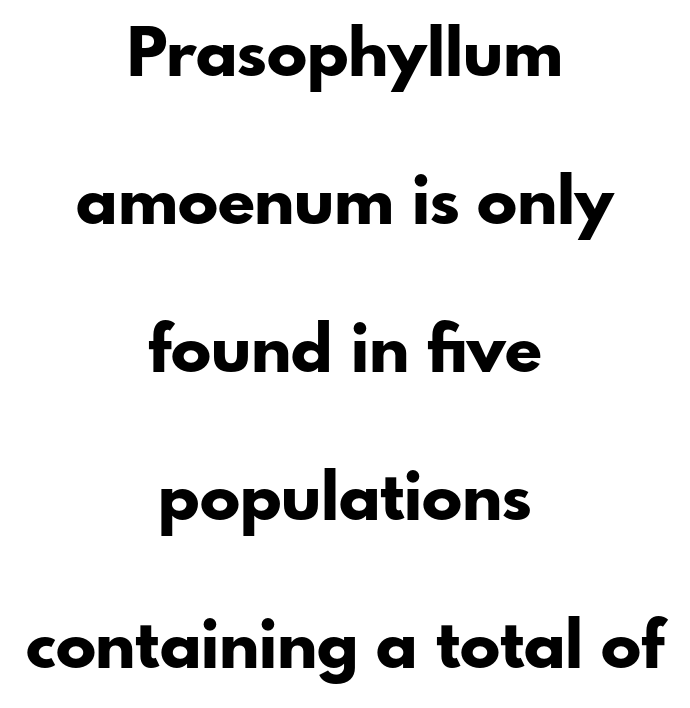
Q: Is the text bold? A: Yes.
Q: Is the text italic (slanted)? A: No, it is upright.
Q: Is the typeface a serif or a sans-serif typeface? A: Sans-serif.
Q: Is the text underlined? A: No.
Q: How is the paragraph aligned? A: Centered.
Q: Is the spacing between letters normal or unusually wide? A: Normal.
Q: Is the spacing between lines tight, normal or loose? A: Loose.
Q: Width (condensed, normal, or wide)? A: Normal.
Q: Stroke contrast? A: Low.
Q: x-height? A: Small.
Q: Monospaced? A: No.
